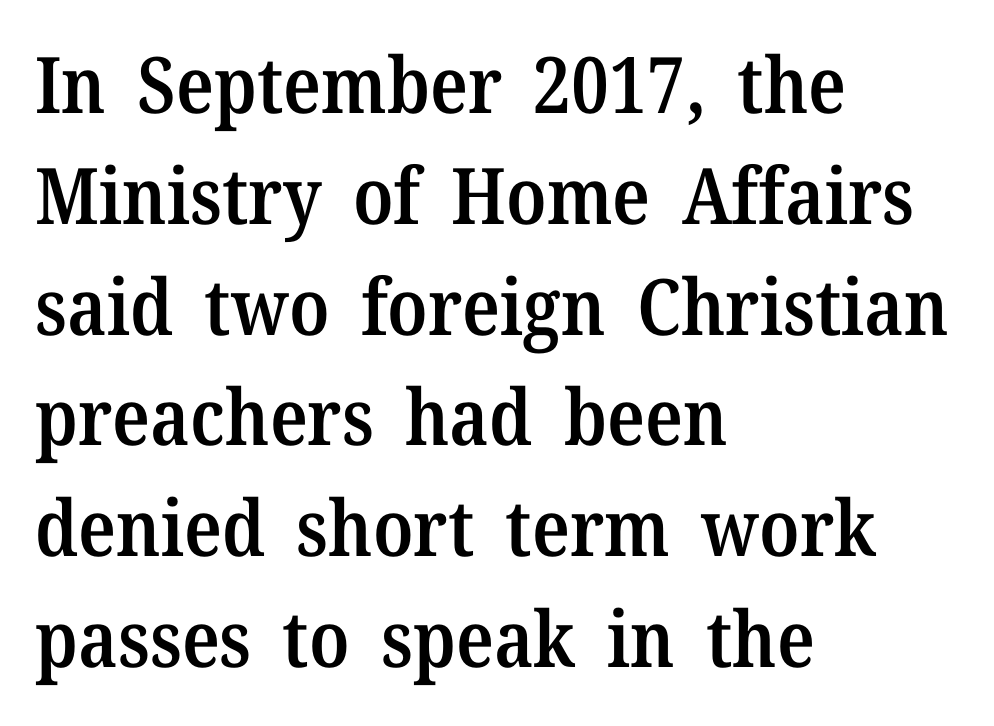
{"serif": "yes", "italic": "no", "bold": "semi", "weight": "semibold", "width": "normal", "stroke_contrast": "medium", "x_height": "medium", "monospaced": "no", "underline": "no", "align": "left", "line_spacing": "normal", "line_spacing_ratio": 1.42, "letter_spacing": "normal", "letter_spacing_em": 0.0, "glyph_px": 78}
